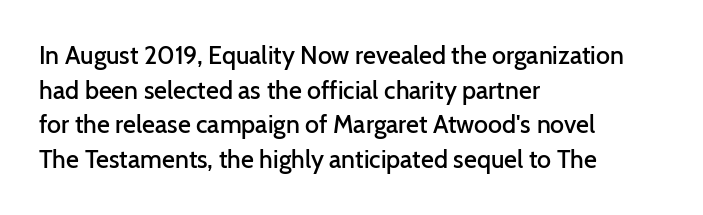
{"italic": "no", "bold": "semi", "underline": "no", "align": "left", "line_spacing": "normal", "line_spacing_ratio": 1.39, "letter_spacing": "normal", "letter_spacing_em": 0.0, "glyph_px": 25}
